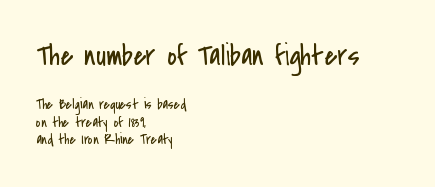
{"serif": "no", "italic": "no", "bold": "no", "weight": "regular", "width": "condensed", "stroke_contrast": "low", "x_height": "small", "monospaced": "no", "underline": "no", "align": "left", "line_spacing": "normal", "line_spacing_ratio": 1.25, "letter_spacing": "normal", "letter_spacing_em": 0.0, "larger_block": "first", "size_ratio": 2.07, "glyph_px": 29}
